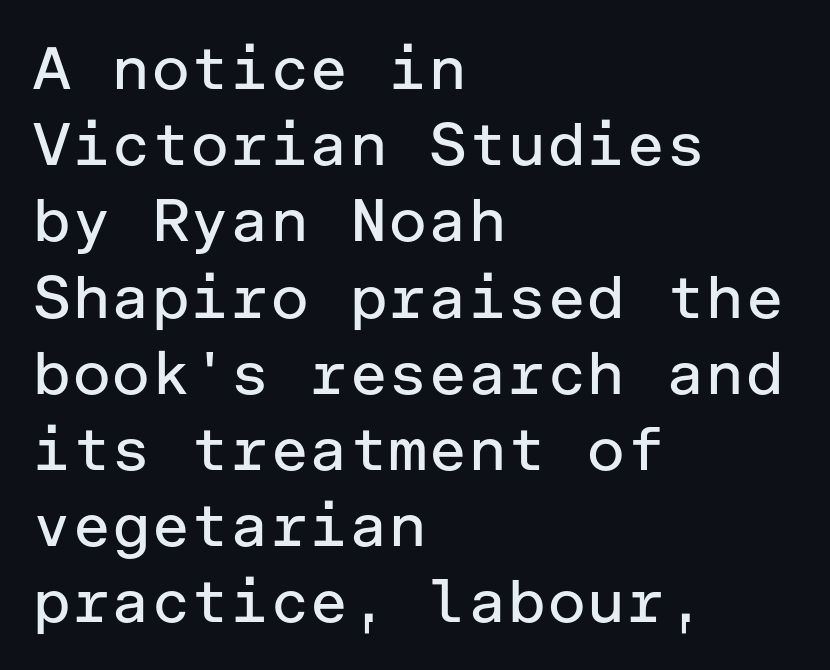
{"serif": "no", "italic": "no", "bold": "no", "weight": "regular", "width": "normal", "stroke_contrast": "low", "x_height": "medium", "underline": "no", "align": "left", "line_spacing": "normal", "line_spacing_ratio": 1.27, "letter_spacing": "normal", "letter_spacing_em": 0.0, "glyph_px": 60}
